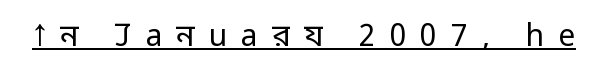
{"serif": "no", "italic": "no", "bold": "no", "weight": "regular", "width": "normal", "stroke_contrast": "low", "x_height": "medium", "monospaced": "no", "underline": "yes", "letter_spacing": "wide", "letter_spacing_em": 0.47, "glyph_px": 30}
